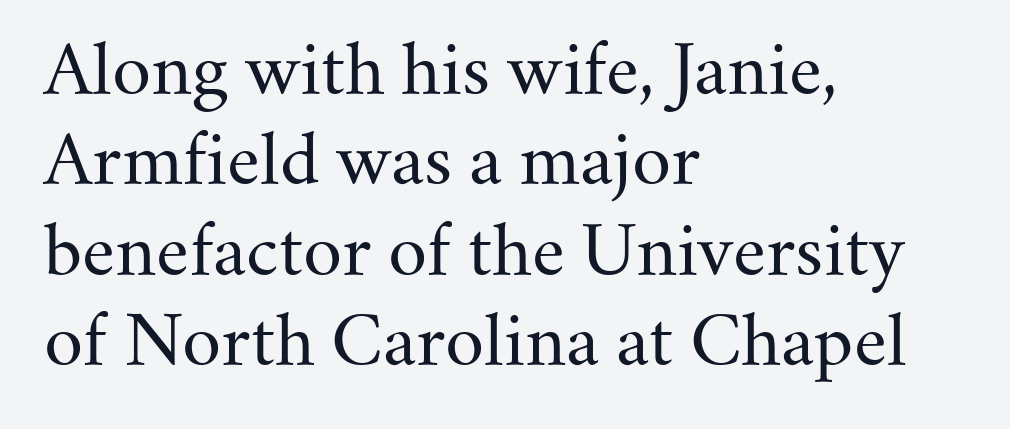
Q: Is the text bold? A: No.
Q: Is the text italic (slanted)? A: No, it is upright.
Q: Is the typeface a serif or a sans-serif typeface? A: Serif.
Q: Is the text underlined? A: No.
Q: How is the paragraph aligned? A: Left-aligned.
Q: Is the spacing between letters normal or unusually wide? A: Normal.
Q: Is the spacing between lines tight, normal or loose? A: Normal.
Q: Width (condensed, normal, or wide)? A: Normal.
Q: Stroke contrast? A: Medium.
Q: x-height? A: Small.
Q: Monospaced? A: No.
